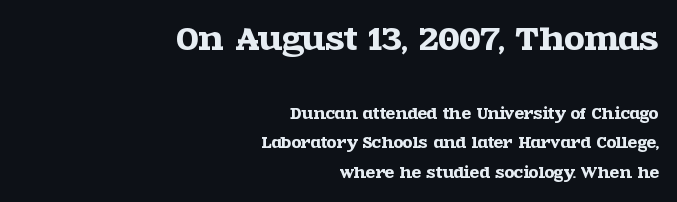
{"serif": "yes", "italic": "no", "width": "wide", "x_height": "large", "monospaced": "no", "underline": "no", "align": "right", "line_spacing": "loose", "line_spacing_ratio": 2.12, "letter_spacing": "normal", "letter_spacing_em": 0.0, "larger_block": "first", "size_ratio": 2.07, "glyph_px": 29}
